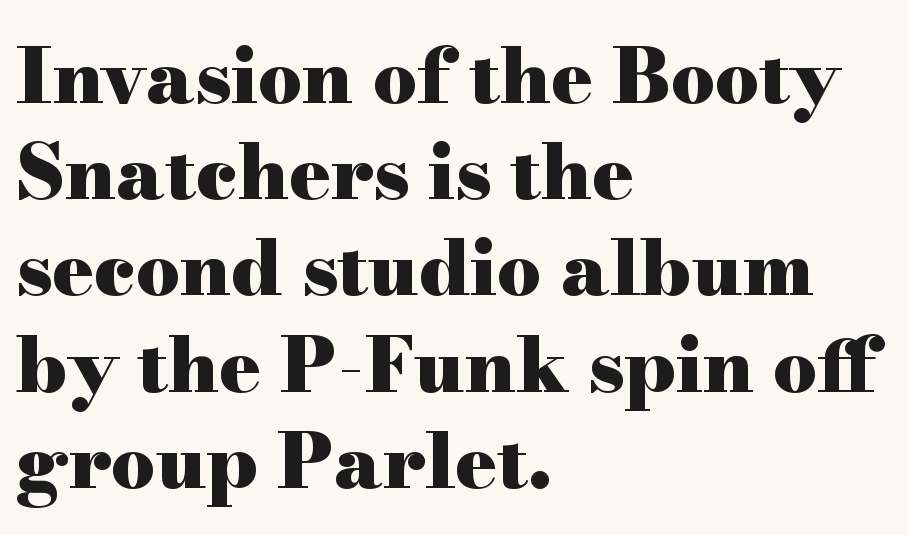
These lines are set flush left with a ragged right edge. Vertical spacing — default. The words here are not underlined. Is this a fixed-width face? No — the glyphs have proportional, varying widths.
